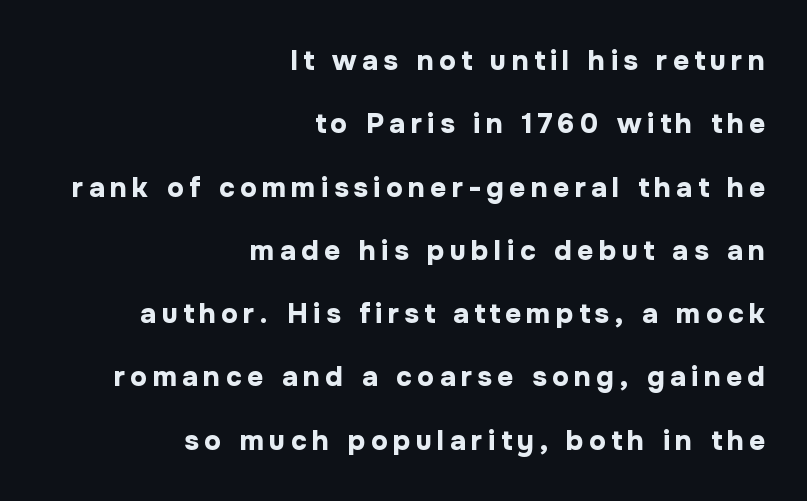
{"serif": "no", "italic": "no", "bold": "yes", "weight": "bold", "width": "normal", "stroke_contrast": "low", "x_height": "medium", "monospaced": "no", "underline": "no", "align": "right", "line_spacing": "loose", "line_spacing_ratio": 2.26, "glyph_px": 28}
